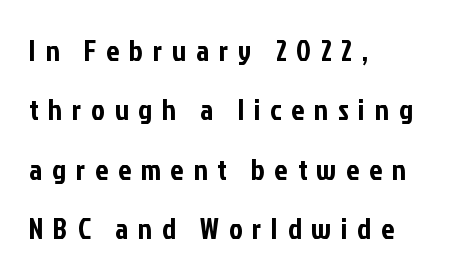
{"serif": "no", "italic": "no", "width": "condensed", "stroke_contrast": "low", "x_height": "medium", "monospaced": "no", "underline": "no", "align": "left", "line_spacing": "loose", "line_spacing_ratio": 2.05, "letter_spacing": "wide", "letter_spacing_em": 0.34, "glyph_px": 29}
